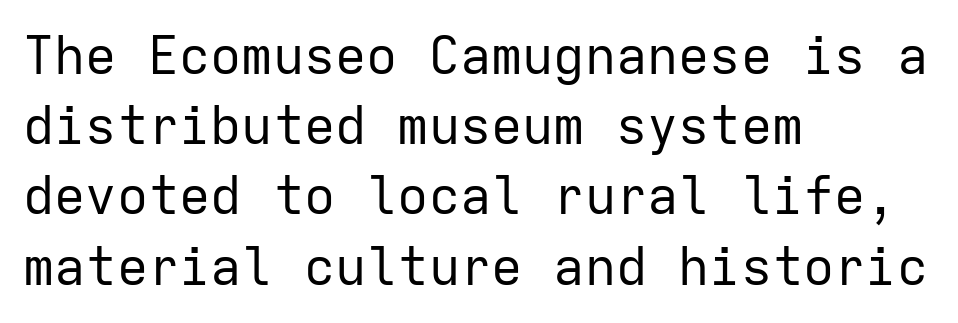
The image shows 52 px regular-weight sans-serif type, upright, monospaced; set left-aligned, normal line spacing (1.35x), normal letter spacing, not underlined; low stroke contrast and a medium x-height.
